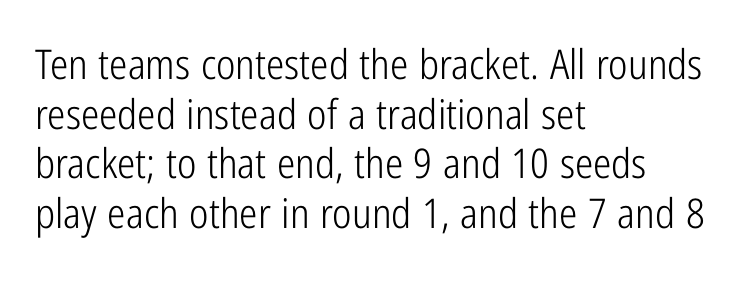
The image shows 41 px light, condensed sans-serif type, upright; set left-aligned, line spacing 1.21x, normal letter spacing, not underlined; low stroke contrast and a medium x-height.
